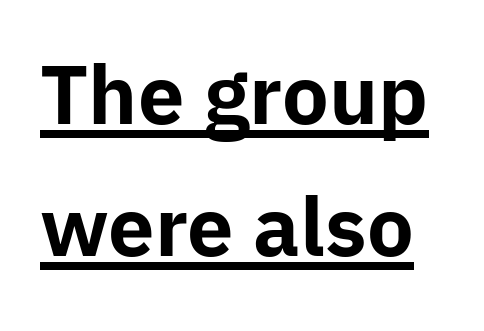
Q: Is the text bold? A: Yes.
Q: Is the text italic (slanted)? A: No, it is upright.
Q: Is the typeface a serif or a sans-serif typeface? A: Sans-serif.
Q: Is the text underlined? A: Yes.
Q: Is the spacing between letters normal or unusually wide? A: Normal.
Q: Is the spacing between lines tight, normal or loose? A: Normal.
Q: Width (condensed, normal, or wide)? A: Normal.
Q: Stroke contrast? A: Low.
Q: x-height? A: Medium.
Q: Monospaced? A: No.
